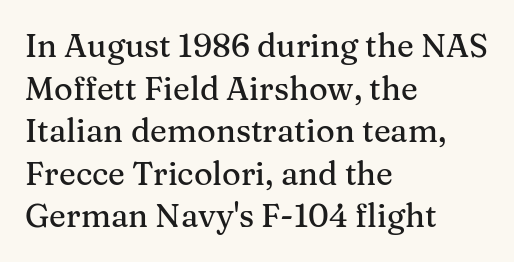
Q: Is the text italic (slanted)? A: No, it is upright.
Q: Is the typeface a serif or a sans-serif typeface? A: Serif.
Q: Is the text underlined? A: No.
Q: How is the paragraph aligned? A: Left-aligned.
Q: Is the spacing between letters normal or unusually wide? A: Normal.
Q: Is the spacing between lines tight, normal or loose? A: Normal.
Q: Width (condensed, normal, or wide)? A: Normal.
Q: Stroke contrast? A: Medium.
Q: x-height? A: Medium.
Q: Monospaced? A: No.
